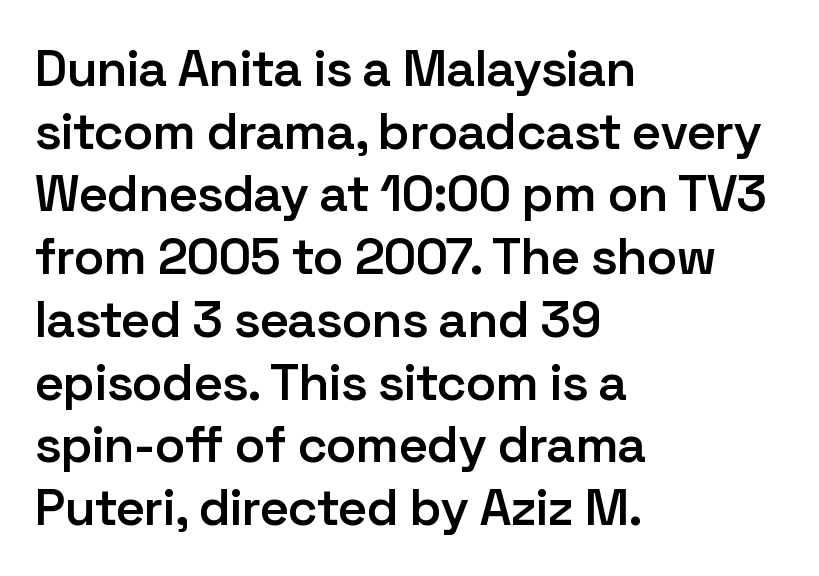
Caption: standard tracking, unaltered. The passage shown is typed in a proportional face where columns would drift. Just letters on the line, the space beneath them empty. The typeface chosen for these lines omits serifs. Compared with a centered layout, this one pins lines to the left instead. The font is running at a semibold setting, under full bold.
